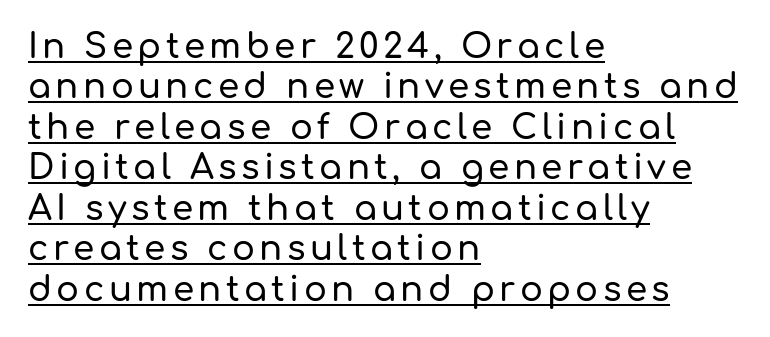
Q: Is the text italic (slanted)? A: No, it is upright.
Q: Is the typeface a serif or a sans-serif typeface? A: Sans-serif.
Q: Is the text underlined? A: Yes.
Q: How is the paragraph aligned? A: Left-aligned.
Q: Width (condensed, normal, or wide)? A: Normal.
Q: Stroke contrast? A: Low.
Q: x-height? A: Medium.
Q: Monospaced? A: No.
